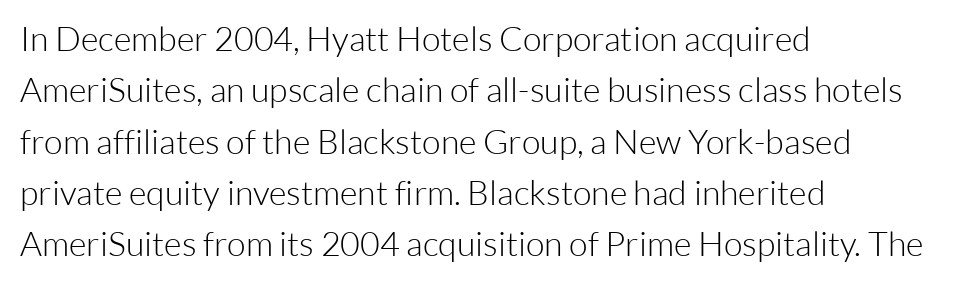
Q: Is the text bold? A: No.
Q: Is the text italic (slanted)? A: No, it is upright.
Q: Is the typeface a serif or a sans-serif typeface? A: Sans-serif.
Q: Is the text underlined? A: No.
Q: How is the paragraph aligned? A: Left-aligned.
Q: Is the spacing between letters normal or unusually wide? A: Normal.
Q: Is the spacing between lines tight, normal or loose? A: Normal.
Q: Width (condensed, normal, or wide)? A: Normal.
Q: Stroke contrast? A: Low.
Q: x-height? A: Medium.
Q: Monospaced? A: No.
